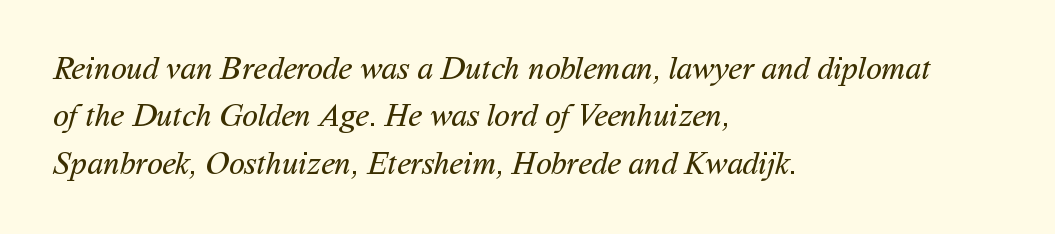
The image shows 32 px regular-weight sans-serif type; set left-aligned, normal line spacing (1.48x), normal letter spacing, not underlined; medium stroke contrast and a medium x-height.
